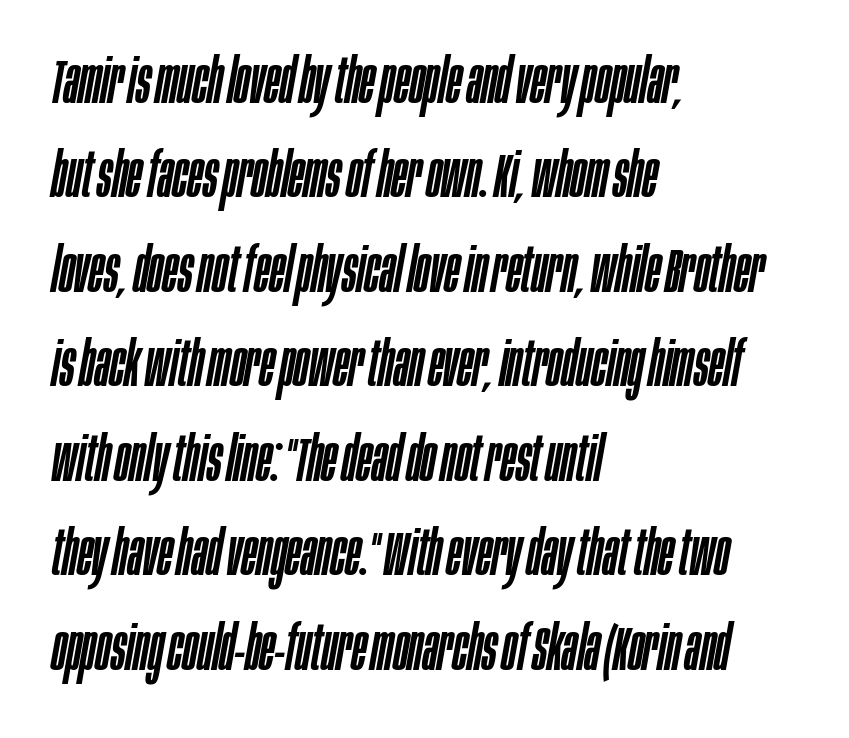
Glance below the letters and you will spot only blank space. Compared with typical paragraphs, the rows here are spaced about the same. This rendering uses left alignment, leaving the right contour irregular. Tracking here is standard; glyphs follow each other at the usual distance.
